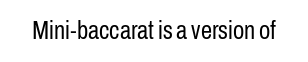
{"italic": "no", "bold": "no", "underline": "no", "letter_spacing": "normal", "letter_spacing_em": 0.0, "glyph_px": 25}
